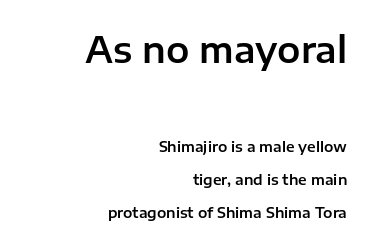
Q: Is the text italic (slanted)? A: No, it is upright.
Q: Is the typeface a serif or a sans-serif typeface? A: Sans-serif.
Q: Is the text underlined? A: No.
Q: How is the paragraph aligned? A: Right-aligned.
Q: Is the spacing between letters normal or unusually wide? A: Normal.
Q: Is the spacing between lines tight, normal or loose? A: Loose.
Q: Which block of text is set in a larger size, the first (top) or the second (bottom)? A: The first (top) one.
Q: Width (condensed, normal, or wide)? A: Normal.
Q: Stroke contrast? A: Low.
Q: x-height? A: Medium.
Q: Monospaced? A: No.
